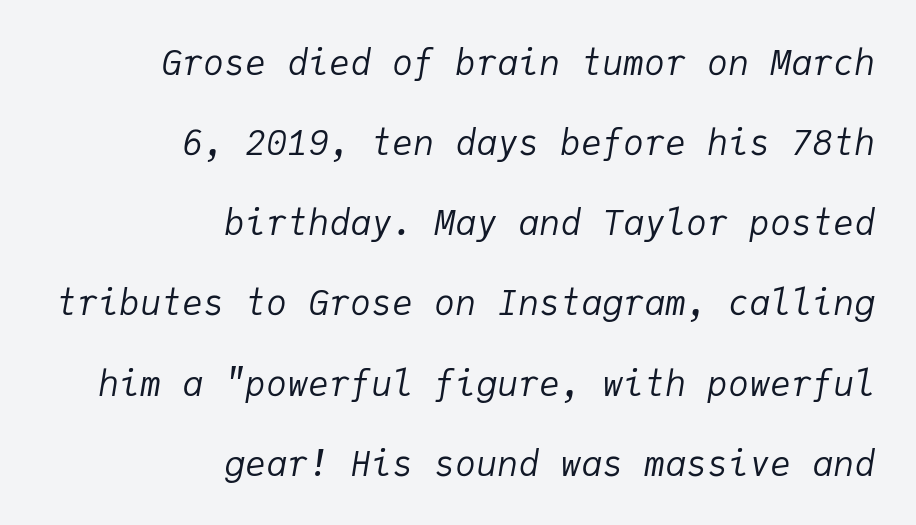
The image shows 35 px regular-weight type, italic (leaning right), monospaced; set right-aligned, loose line spacing (2.29x), normal letter spacing, not underlined; low stroke contrast and a medium x-height.
